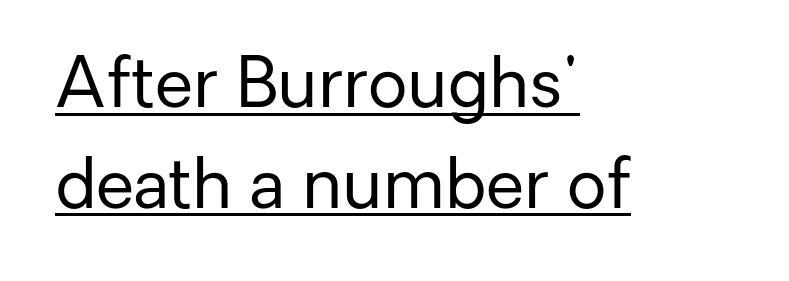
Is this a fixed-width face? No — the glyphs have proportional, varying widths. Think standard paragraph weight, or any step lighter than that. Honestly, the underline is the first thing you notice here. Examine the stroke ends and you'll find no serifs. What stands out about the letter spacing? Nothing — it is the standard amount.
